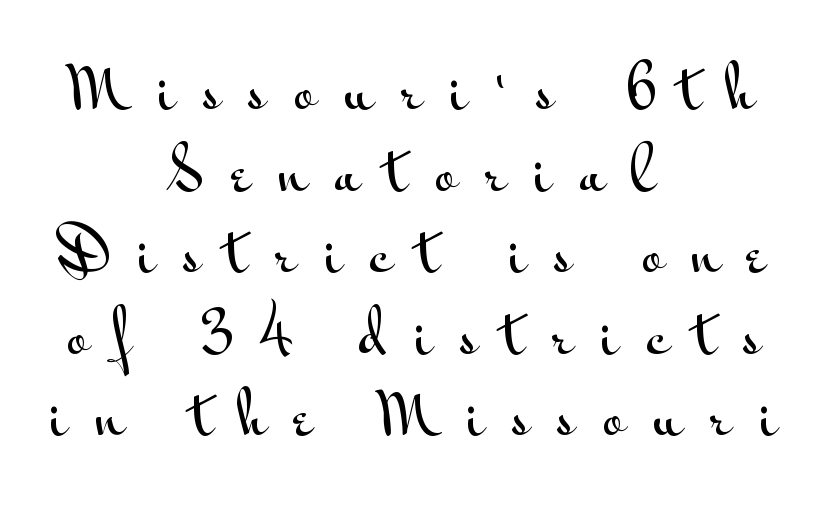
Q: Is the text italic (slanted)? A: Yes.
Q: Is the typeface a serif or a sans-serif typeface? A: Sans-serif.
Q: Is the text underlined? A: No.
Q: How is the paragraph aligned? A: Centered.
Q: Is the spacing between letters normal or unusually wide? A: Unusually wide.
Q: Is the spacing between lines tight, normal or loose? A: Normal.
Q: Width (condensed, normal, or wide)? A: Wide.
Q: Stroke contrast? A: Medium.
Q: x-height? A: Small.
Q: Monospaced? A: No.
